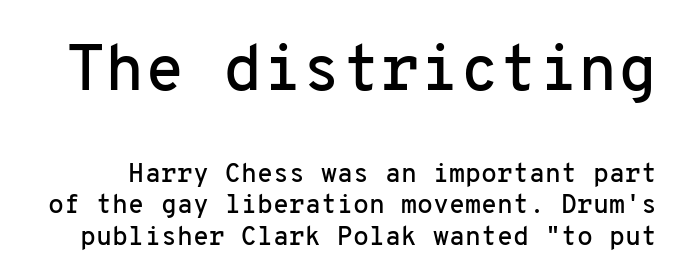
Unlike a traditional serif, this face leaves its strokes unadorned. The letters sit at their default tracking, neither squeezed nor spread. The words here are not underlined. The passage shown is typed in a monospace face where columns stay perfectly aligned. When letters stand straight like this, we call the style roman or upright.
